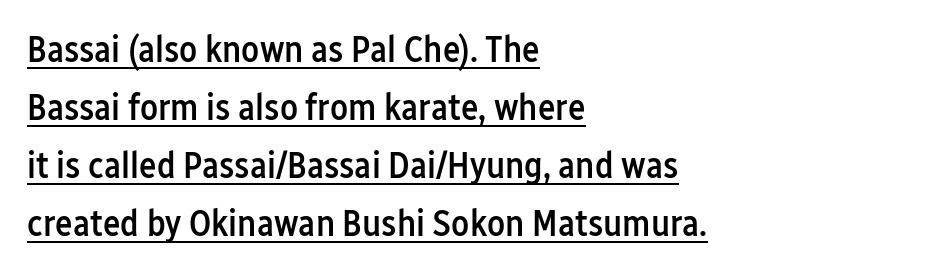
{"serif": "no", "italic": "no", "bold": "semi", "weight": "semibold", "width": "condensed", "stroke_contrast": "low", "x_height": "medium", "monospaced": "no", "underline": "yes", "align": "left", "line_spacing": "normal", "line_spacing_ratio": 1.57, "letter_spacing": "normal", "letter_spacing_em": 0.0, "glyph_px": 37}
